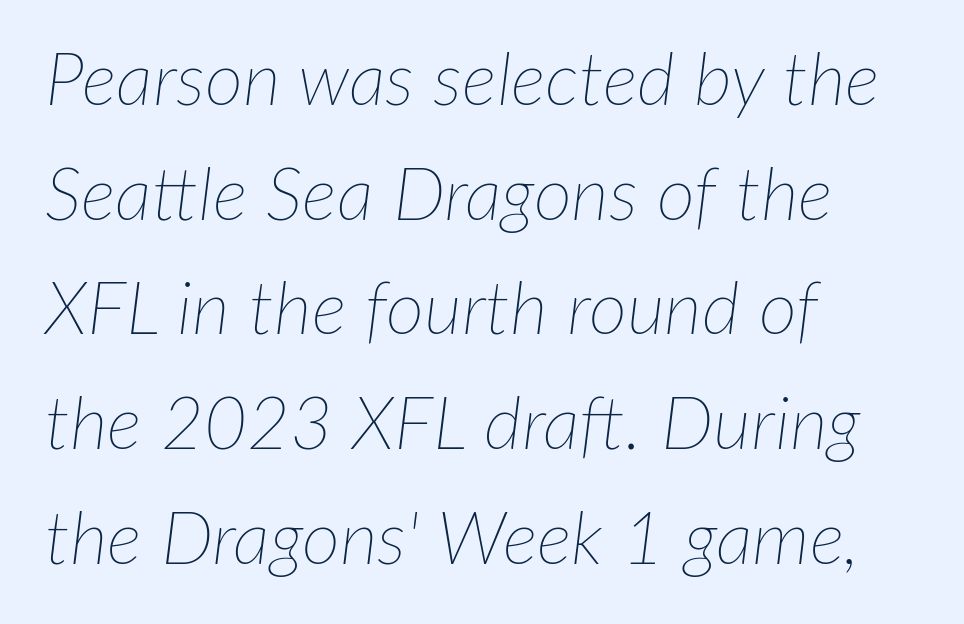
The image shows 74 px thin type, italic (leaning right); set left-aligned, normal line spacing (1.55x), normal letter spacing, not underlined; low stroke contrast and a medium x-height.
